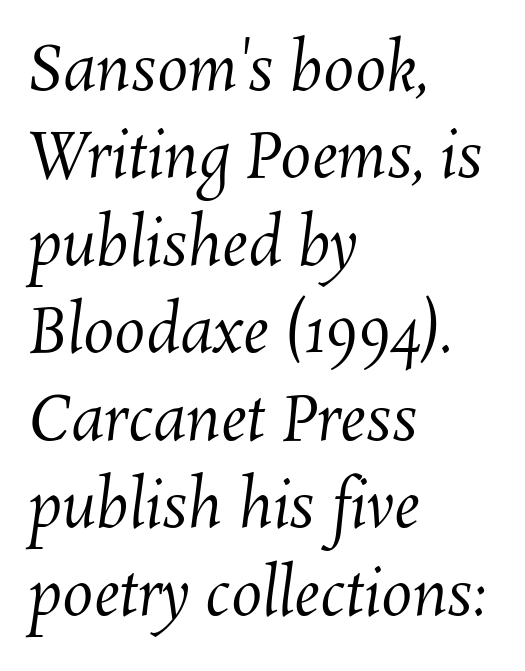
{"bold": "no", "weight": "regular", "width": "normal", "stroke_contrast": "medium", "x_height": "medium", "monospaced": "no", "underline": "no", "align": "left", "line_spacing": "normal", "line_spacing_ratio": 1.41, "letter_spacing": "normal", "letter_spacing_em": 0.0, "glyph_px": 62}
